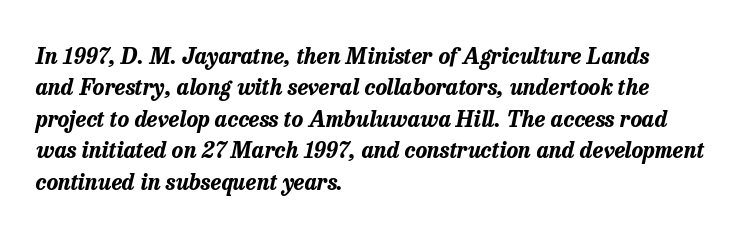
Tracking here is standard; glyphs follow each other at the usual distance. When letters slant like this, we call the style italic. The space directly below the letters is spotless. The sample has been set heavy, in full bold.
